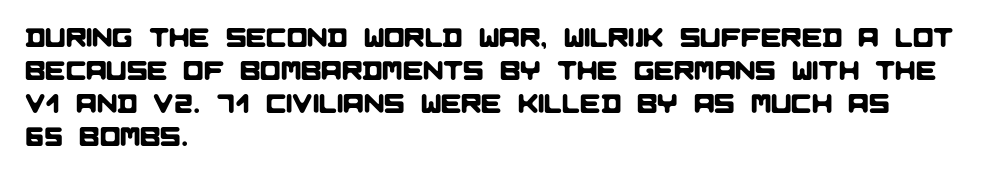
{"underline": "no", "align": "left", "line_spacing_ratio": 1.22, "letter_spacing": "normal", "letter_spacing_em": 0.0, "glyph_px": 27}
